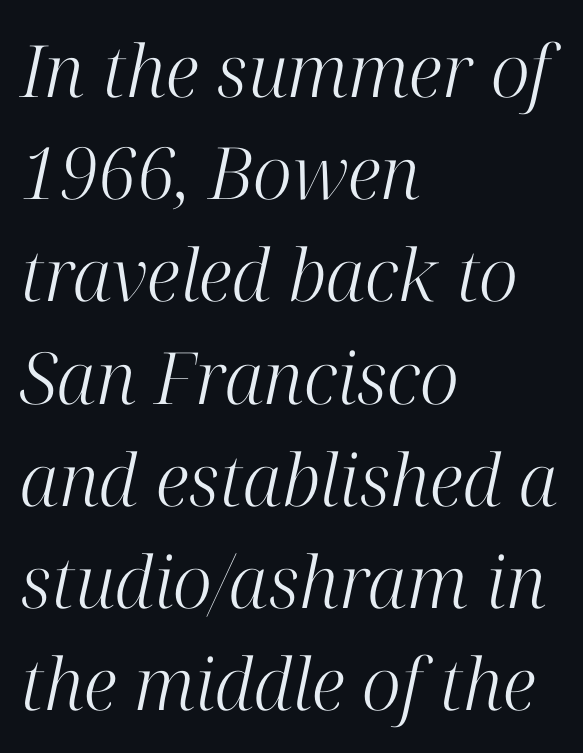
{"serif": "yes", "italic": "yes", "lean": "right", "slant_degrees": 12, "bold": "no", "weight": "light", "width": "normal", "stroke_contrast": "high", "x_height": "medium", "monospaced": "no", "underline": "no", "align": "left", "line_spacing": "normal", "line_spacing_ratio": 1.42, "letter_spacing": "normal", "letter_spacing_em": 0.0, "glyph_px": 72}
